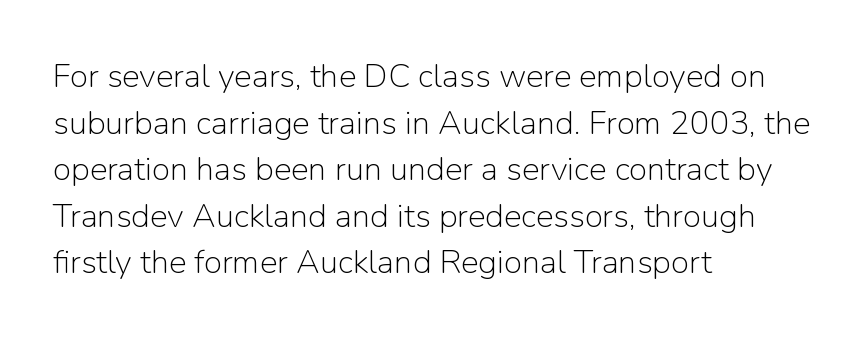
The image shows 33 px light sans-serif type, upright; set left-aligned, normal line spacing (1.41x), normal letter spacing, not underlined; low stroke contrast and a medium x-height.
